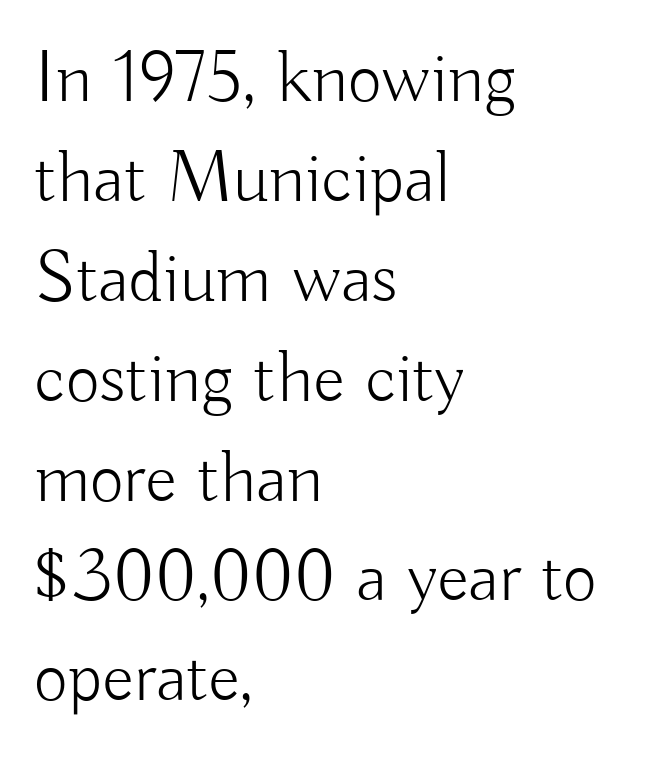
The image shows 74 px light sans-serif type, upright; set left-aligned, normal line spacing (1.35x), normal letter spacing, not underlined; low stroke contrast and a small x-height.
